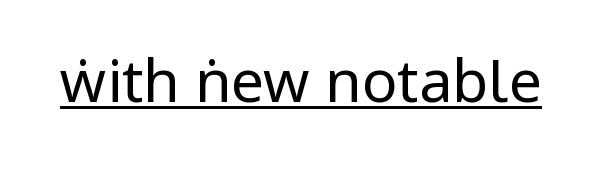
Looks like someone drew a line under every word here. On a weight scale, this lands at 450 or below. To sum up the face: it is a sans, with no serifs. Short note: letters normally spaced.
